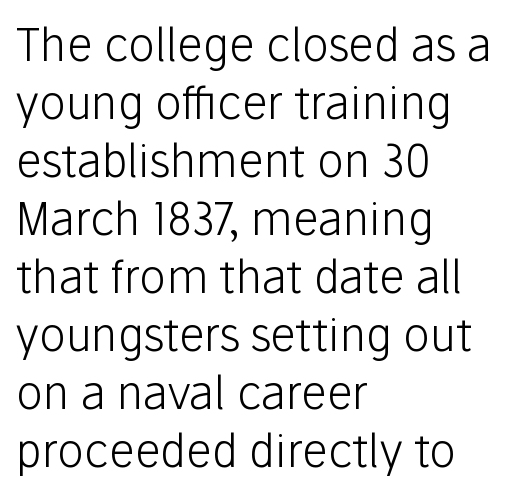
{"serif": "no", "italic": "no", "bold": "no", "weight": "light", "width": "normal", "stroke_contrast": "low", "x_height": "medium", "monospaced": "no", "underline": "no", "align": "left", "line_spacing": "normal", "line_spacing_ratio": 1.29, "letter_spacing": "normal", "letter_spacing_em": 0.0, "glyph_px": 45}
